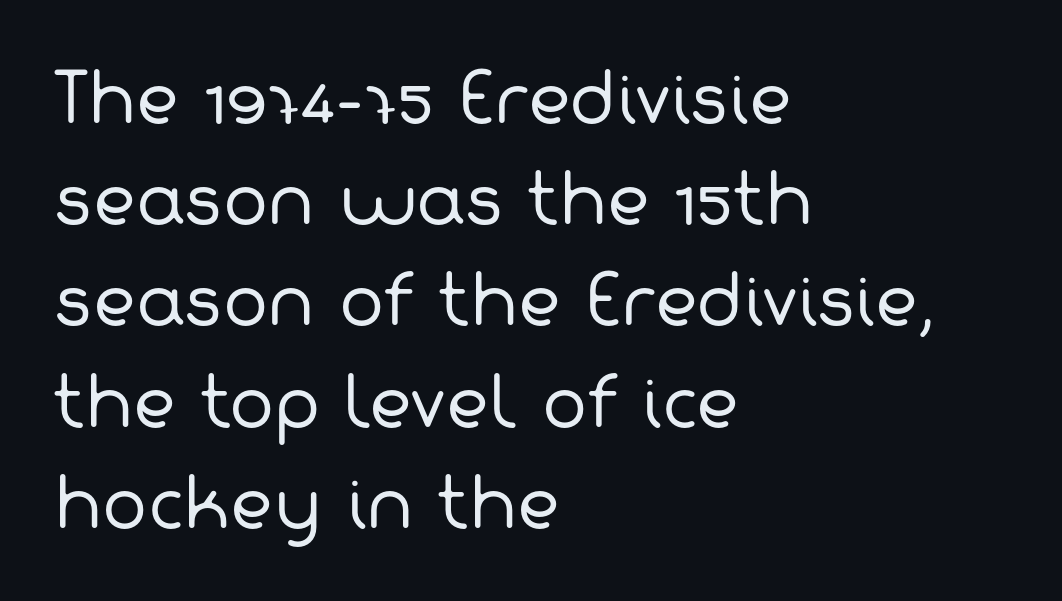
The image shows 67 px regular-weight sans-serif type; set left-aligned, normal line spacing (1.51x), normal letter spacing, not underlined; low stroke contrast and a medium x-height.
